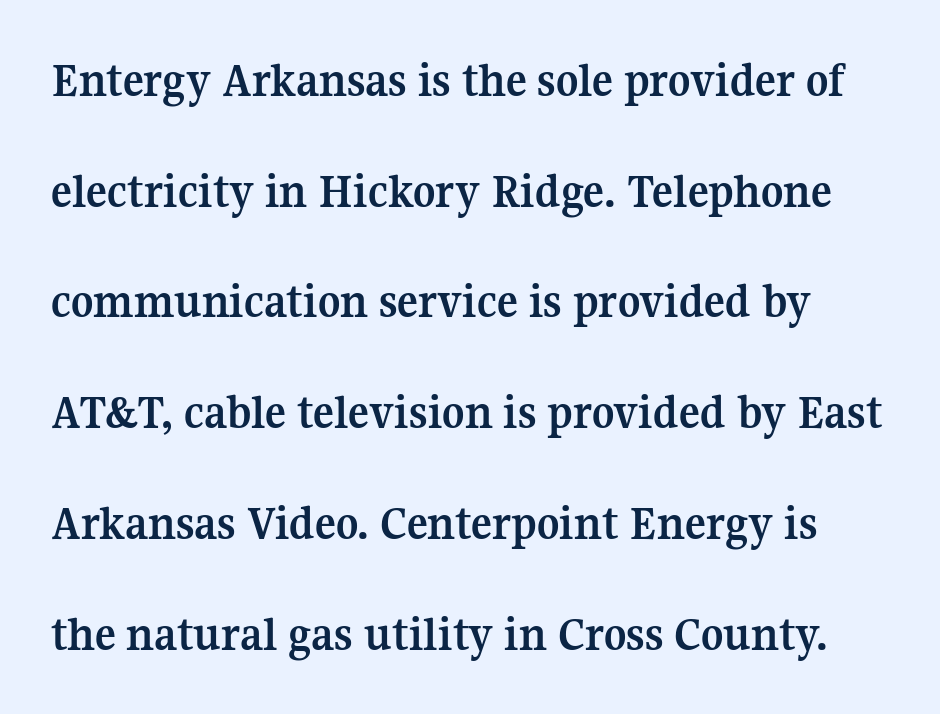
The lettering stays uniformly vertical, giving the passage a roman look. In terms of letterform style, serifs are clearly present. No word sits above an underline. The passage shown is typed in a proportional face where columns would drift. Stroke thickness is high; the sample reads as a true bold. Short note: letters normally spaced.
